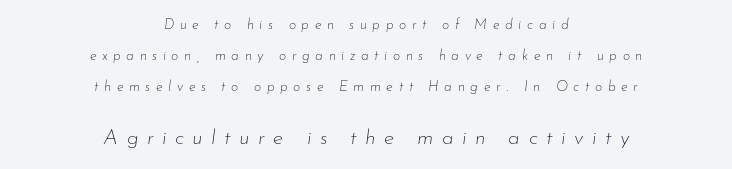
Students, observe: this is what heavily led, spacious text looks like. Honestly, there is no underline to notice here at all. A typesetter would call this heavily tracked-out type. Where is the straight margin? There isn't one; the lines are centered. No heavy texture on the line: the type isn't bold.
